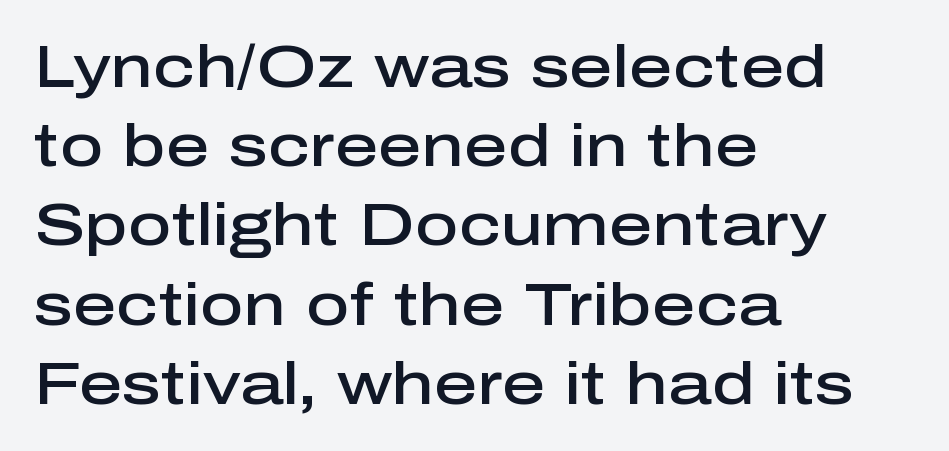
{"serif": "no", "italic": "no", "bold": "semi", "weight": "semibold", "width": "normal", "stroke_contrast": "low", "x_height": "medium", "monospaced": "no", "underline": "no", "align": "left", "line_spacing": "normal", "line_spacing_ratio": 1.32, "letter_spacing": "normal", "letter_spacing_em": 0.0, "glyph_px": 60}
